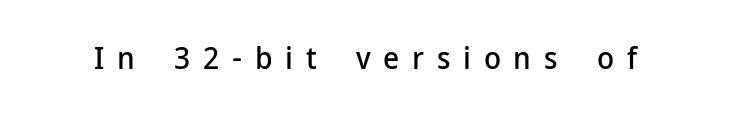
The image shows 31 px sans-serif type, upright; set unusually wide letter spacing (+0.41 em), not underlined; low stroke contrast and a medium x-height.
